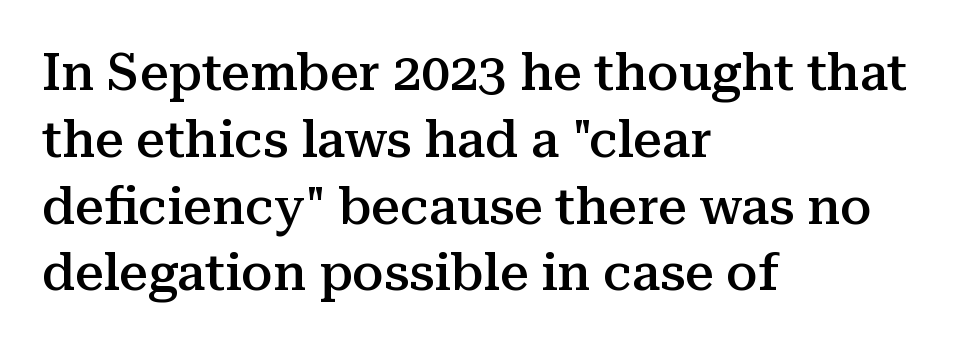
Vertical spacing — default. No italicization has been applied; the sample stays upright. The rendering uses natural spacing where letterforms have individual widths. A bare baseline throughout the passage.
